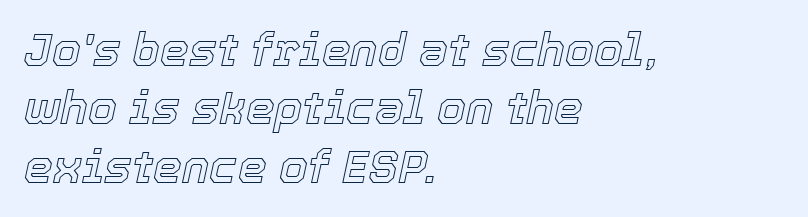
In terms of leading, this rendering sits right in the middle. The passage shown leans; its letterforms are oblique. The zone under the glyphs is completely vacant. Spacing verdict: proportional, widths tailored to each character. Notice how the passage keeps a crisp vertical edge on the left only. In terms of letterspacing, this is plain default setting.
